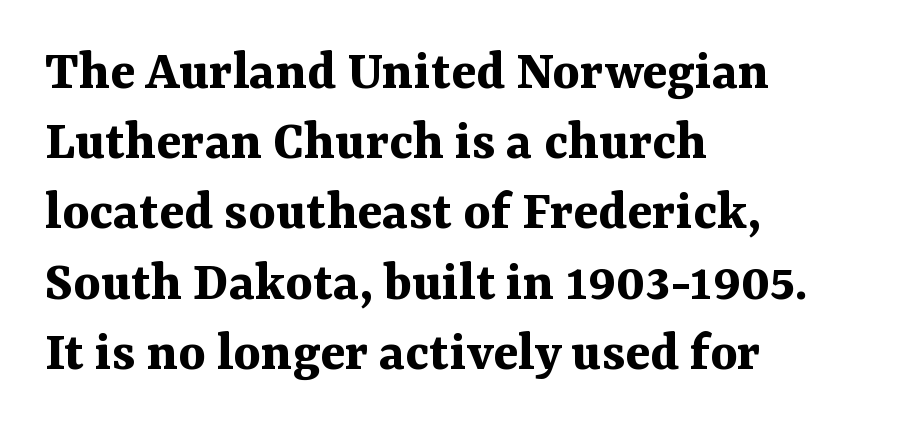
Q: Is the text bold? A: Yes.
Q: Is the text italic (slanted)? A: No, it is upright.
Q: Is the typeface a serif or a sans-serif typeface? A: Serif.
Q: Is the text underlined? A: No.
Q: How is the paragraph aligned? A: Left-aligned.
Q: Is the spacing between letters normal or unusually wide? A: Normal.
Q: Width (condensed, normal, or wide)? A: Normal.
Q: Stroke contrast? A: Medium.
Q: x-height? A: Medium.
Q: Monospaced? A: No.
